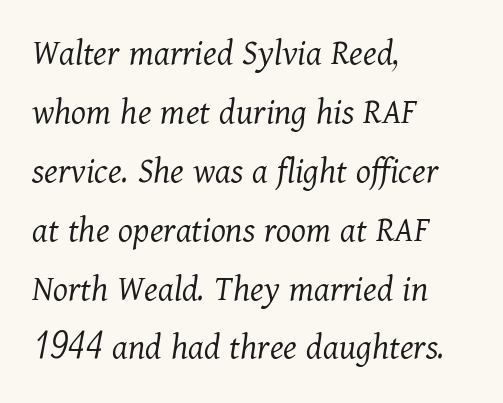
Notice how the passage keeps a crisp vertical edge on the left only. Here the designer chose a conventional face with non-uniform glyph widths. An italicized treatment has been applied to the whole sample. The baseline area is clear. Serifs: yes, visible at the terminals of the letterforms.
